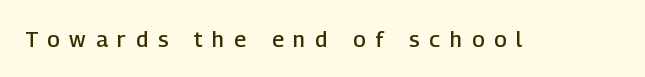
Q: Is the text bold? A: Semi-bold.
Q: Is the text italic (slanted)? A: No, it is upright.
Q: Is the text underlined? A: No.
Q: Is the spacing between letters normal or unusually wide? A: Unusually wide.
